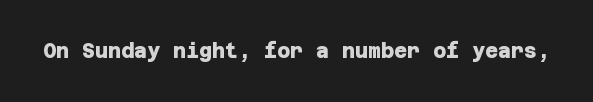
Q: Is the text bold? A: Yes.
Q: Is the text underlined? A: No.
Q: Is the spacing between letters normal or unusually wide? A: Normal.
